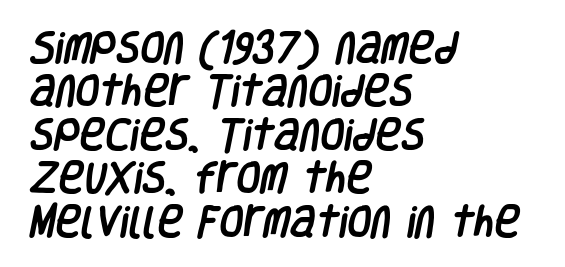
Default kerning and tracking; the words read as compact shapes. Here the designer chose a conventional face with non-uniform glyph widths. Plain, unruled lines of type. These lines are composed in type without serifs. The ragged edge is on the right, which tells us the setting is flush left.
